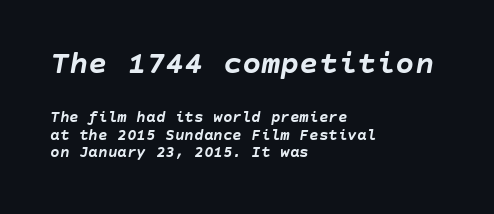
The image shows 32 px semibold type, italic (leaning right); set left-aligned, tight line spacing (1.09x), normal letter spacing, not underlined; the first (top) block is 2.0x larger; low stroke contrast and a large x-height.
